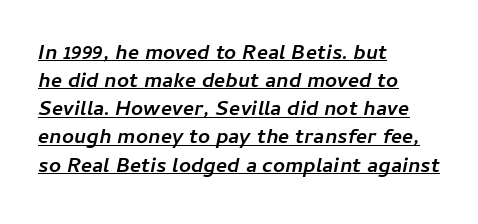
The image shows 21 px bold type, italic (leaning right); set left-aligned, normal line spacing (1.34x), normal letter spacing, underlined.
